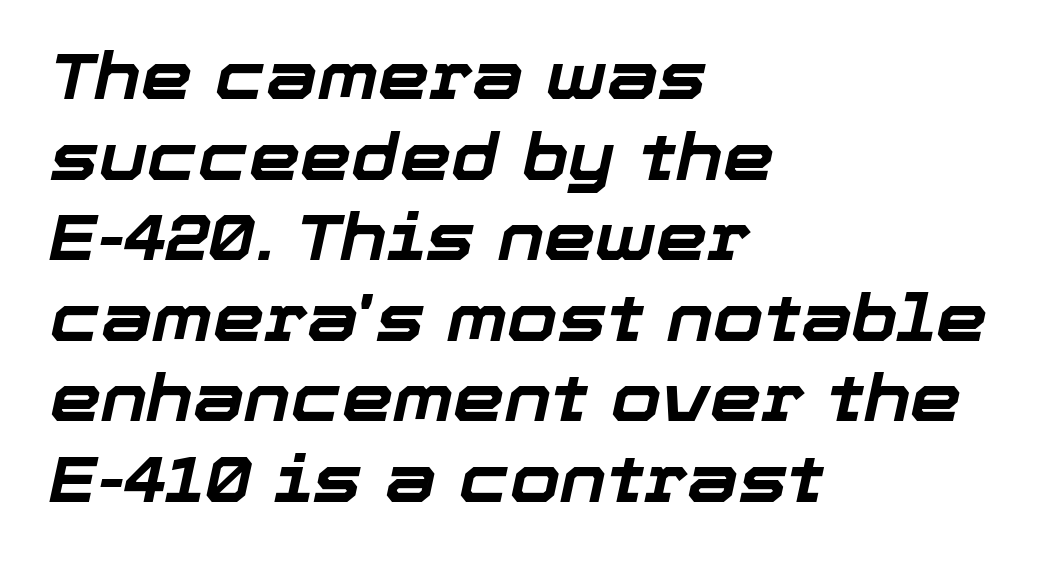
Q: Is the text bold? A: Yes.
Q: Is the text italic (slanted)? A: Yes, it leans right by about 12 degrees.
Q: Is the text underlined? A: No.
Q: How is the paragraph aligned? A: Left-aligned.
Q: Is the spacing between letters normal or unusually wide? A: Normal.
Q: Width (condensed, normal, or wide)? A: Normal.
Q: Stroke contrast? A: Low.
Q: x-height? A: Medium.
Q: Monospaced? A: No.
